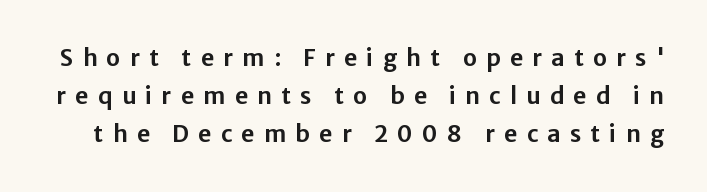
The image shows 23 px text type, upright; set normal line spacing (1.65x), unusually wide letter spacing (+0.4 em), not underlined.
